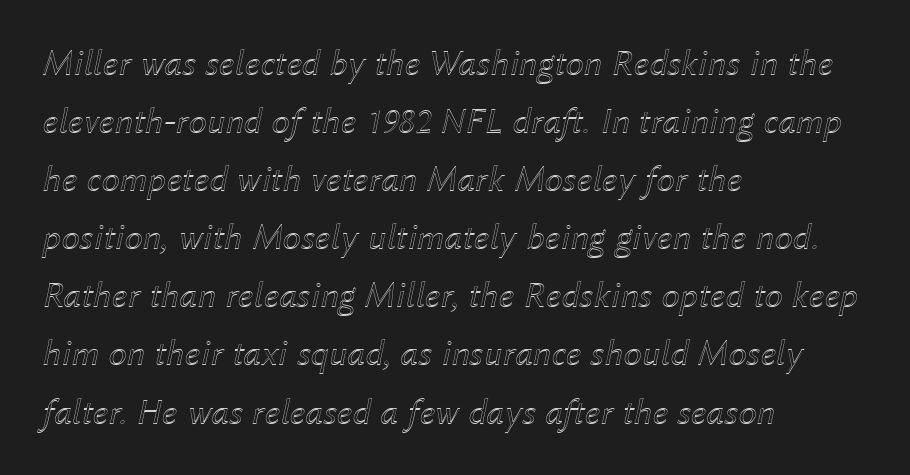
The rendering uses natural spacing where letterforms have individual widths. This rendering features lettering with no underline. This is oblique type, the kind used for emphasis or titles. Short note: letters normally spaced. Visually the block forms a straight wall on the left and a jagged coastline on the right. Is there much room between lines? A standard amount, neither cramped nor airy.
